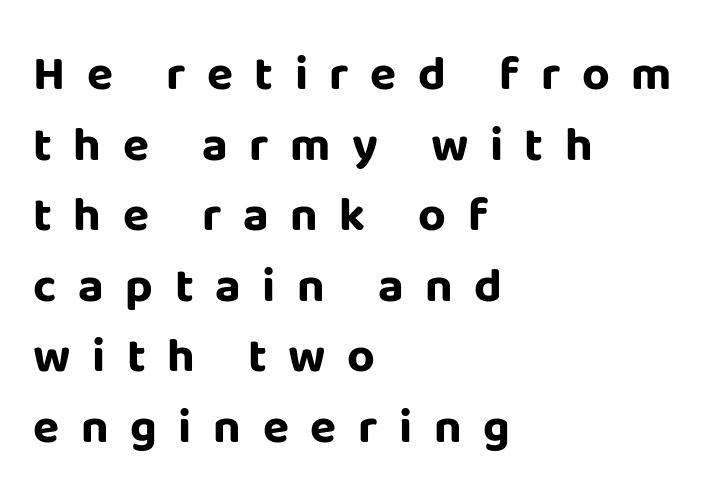
The letters advance in unequal steps, a hallmark of proportional type. These lines stack with their left ends in a neat column. Notice how the stems are strictly vertical — no italics here. No feet cap the strokes, marking this as sans-serif type. The horizontal fit of the characters is loose and conspicuously gappy. Rule under the text: the space is simply empty.
